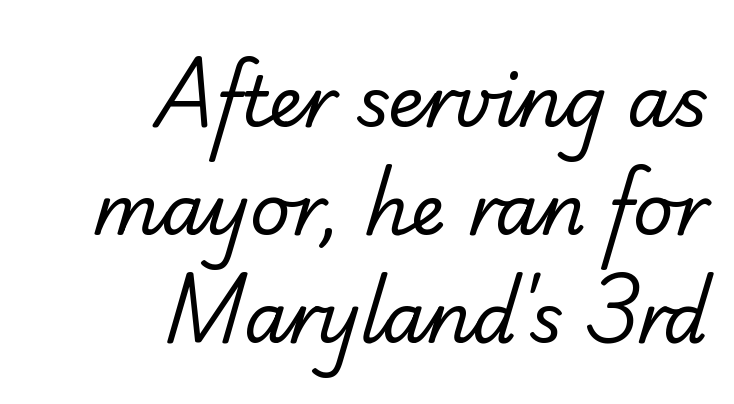
Q: Is the text bold? A: No.
Q: Is the typeface a serif or a sans-serif typeface? A: Sans-serif.
Q: Is the text underlined? A: No.
Q: How is the paragraph aligned? A: Right-aligned.
Q: Is the spacing between letters normal or unusually wide? A: Normal.
Q: Is the spacing between lines tight, normal or loose? A: Normal.
Q: Width (condensed, normal, or wide)? A: Normal.
Q: Stroke contrast? A: Low.
Q: x-height? A: Small.
Q: Monospaced? A: No.
